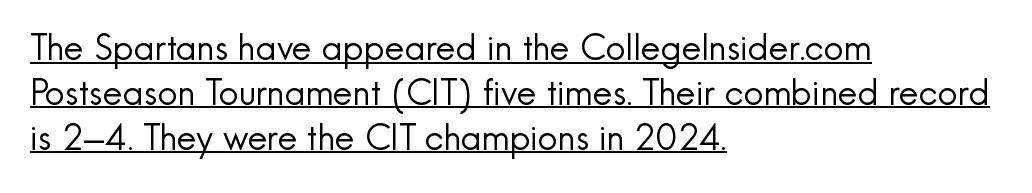
The image shows 35 px regular-weight sans-serif type, upright; set left-aligned, normal line spacing (1.28x), normal letter spacing, underlined; a small x-height.
